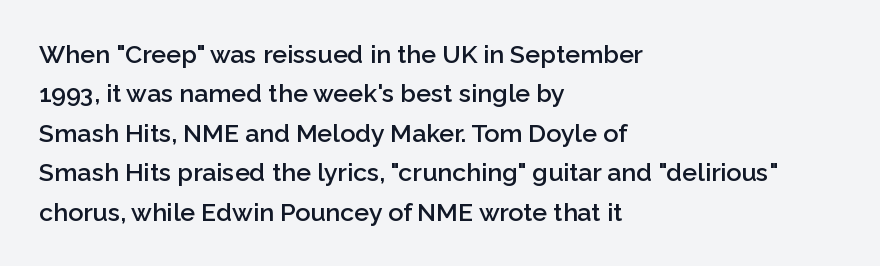
Q: Is the text bold? A: Semi-bold.
Q: Is the text italic (slanted)? A: No, it is upright.
Q: Is the text underlined? A: No.
Q: How is the paragraph aligned? A: Left-aligned.
Q: Is the spacing between letters normal or unusually wide? A: Normal.
Q: Is the spacing between lines tight, normal or loose? A: Normal.
